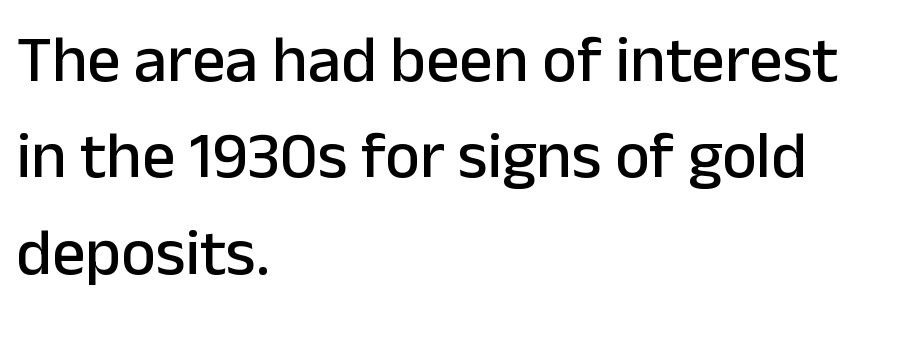
{"serif": "no", "italic": "no", "width": "normal", "stroke_contrast": "low", "x_height": "medium", "monospaced": "no", "underline": "no", "align": "left", "line_spacing": "normal", "line_spacing_ratio": 1.46, "letter_spacing": "normal", "letter_spacing_em": 0.0, "glyph_px": 66}
